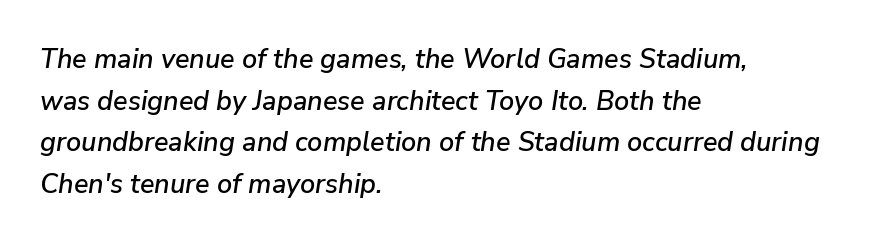
Q: Is the text italic (slanted)? A: Yes, it leans right by about 9 degrees.
Q: Is the text underlined? A: No.
Q: How is the paragraph aligned? A: Left-aligned.
Q: Is the spacing between letters normal or unusually wide? A: Normal.
Q: Is the spacing between lines tight, normal or loose? A: Normal.
